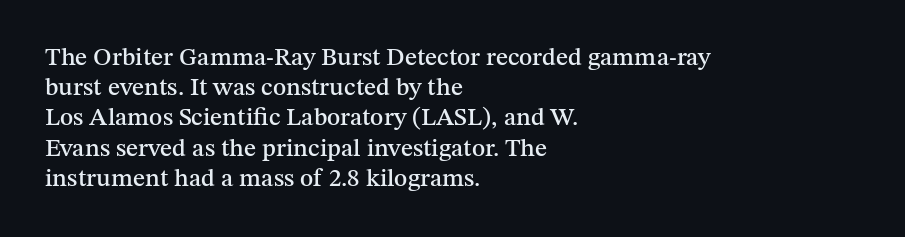
Standard letterfit; no display-style spreading of the glyphs. A typesetter would mark this as roman, not italic. Does the copy run flush right? No — it runs flush left. Words float on clear page, feet unadorned.
